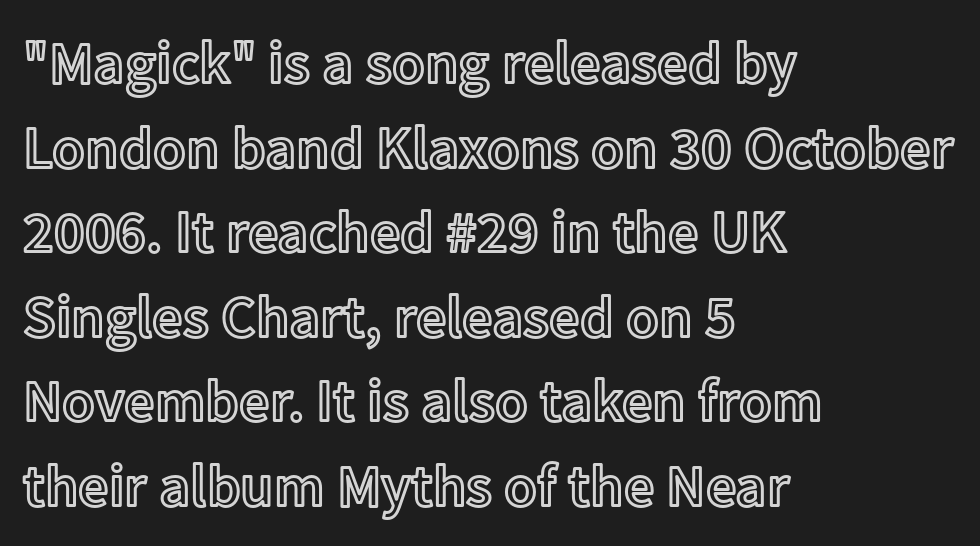
The image shows 60 px text type, upright; set left-aligned, normal line spacing (1.41x), normal letter spacing, not underlined; a medium x-height.
